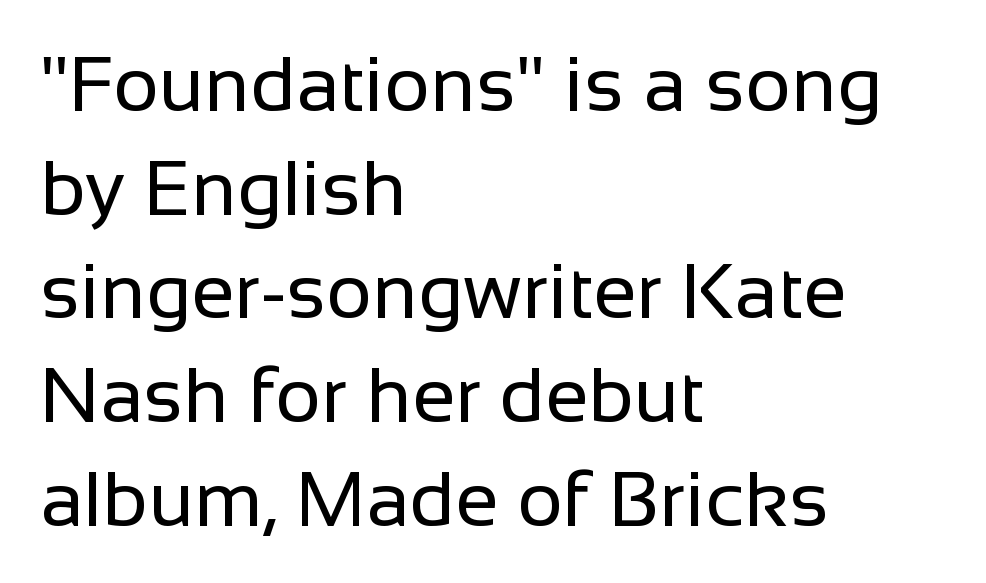
Q: Is the text bold? A: No.
Q: Is the text italic (slanted)? A: No, it is upright.
Q: Is the typeface a serif or a sans-serif typeface? A: Sans-serif.
Q: Is the text underlined? A: No.
Q: How is the paragraph aligned? A: Left-aligned.
Q: Is the spacing between letters normal or unusually wide? A: Normal.
Q: Is the spacing between lines tight, normal or loose? A: Normal.
Q: Width (condensed, normal, or wide)? A: Normal.
Q: Stroke contrast? A: Low.
Q: x-height? A: Medium.
Q: Monospaced? A: No.
